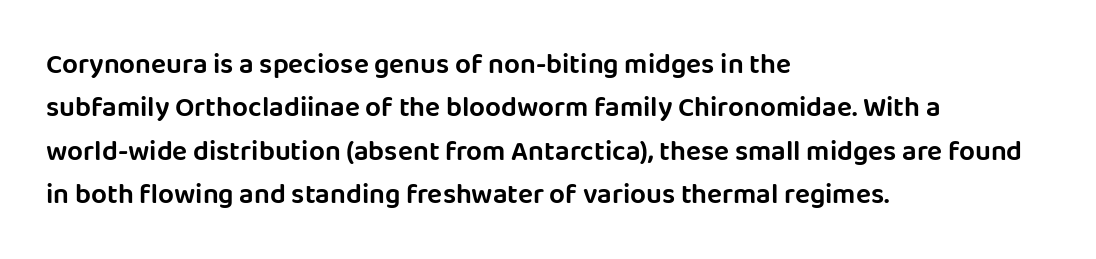
Ascenders rise straight up at ninety degrees. These lines are rendered in a variable-pitch font. How are the letters spaced? Ordinarily, with no added tracking. A clean baseline with only descenders dipping below it.
